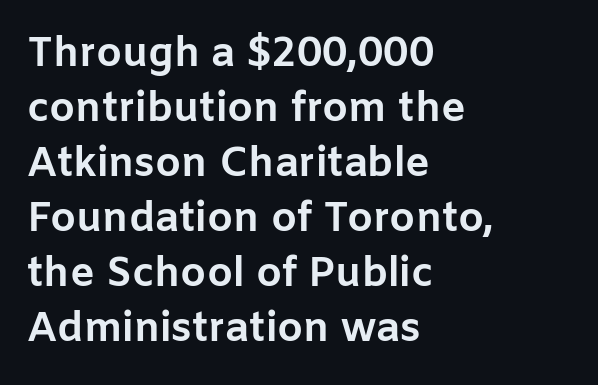
Q: Is the text bold? A: Yes.
Q: Is the text italic (slanted)? A: No, it is upright.
Q: Is the typeface a serif or a sans-serif typeface? A: Sans-serif.
Q: Is the text underlined? A: No.
Q: How is the paragraph aligned? A: Left-aligned.
Q: Is the spacing between letters normal or unusually wide? A: Normal.
Q: Is the spacing between lines tight, normal or loose? A: Normal.
Q: Width (condensed, normal, or wide)? A: Normal.
Q: Stroke contrast? A: Low.
Q: x-height? A: Medium.
Q: Monospaced? A: No.
